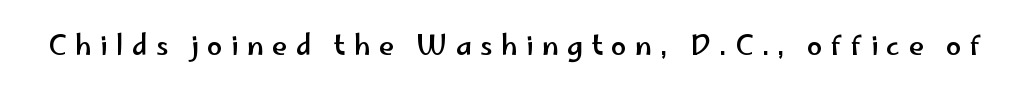
The line texture is sparse and dotted thanks to wide tracking. Clear beneath every line of the passage. In terms of posture, this sample is upright.
